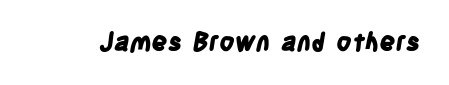
The image shows 25 px bold type; set normal letter spacing, not underlined.
